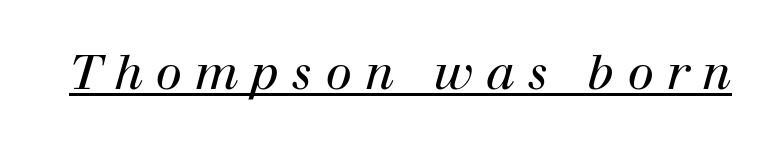
{"serif": "yes", "italic": "yes", "lean": "right", "slant_degrees": 12, "bold": "no", "weight": "regular", "width": "normal", "stroke_contrast": "high", "x_height": "medium", "monospaced": "no", "underline": "yes", "letter_spacing": "wide", "letter_spacing_em": 0.26, "glyph_px": 48}
